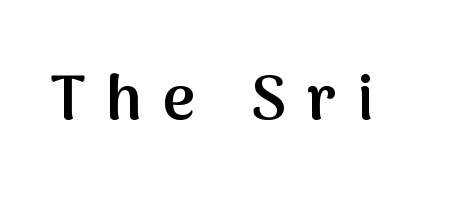
{"serif": "no", "italic": "no", "bold": "semi", "weight": "semibold", "width": "normal", "stroke_contrast": "medium", "x_height": "medium", "monospaced": "no", "underline": "no", "letter_spacing": "wide", "letter_spacing_em": 0.33, "glyph_px": 63}
